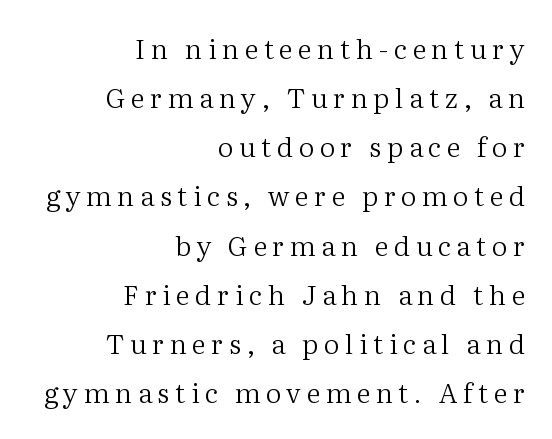
{"italic": "no", "bold": "no", "underline": "no", "align": "right", "line_spacing_ratio": 1.82, "letter_spacing": "wide", "letter_spacing_em": 0.21, "glyph_px": 27}
